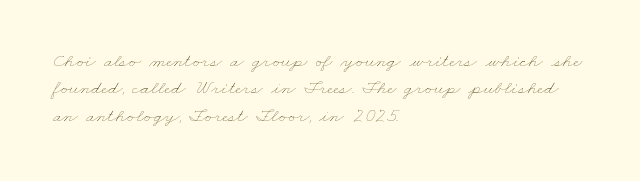
{"bold": "no", "underline": "no", "align": "left", "line_spacing": "normal", "line_spacing_ratio": 1.37, "letter_spacing": "normal", "letter_spacing_em": 0.0, "glyph_px": 20}
